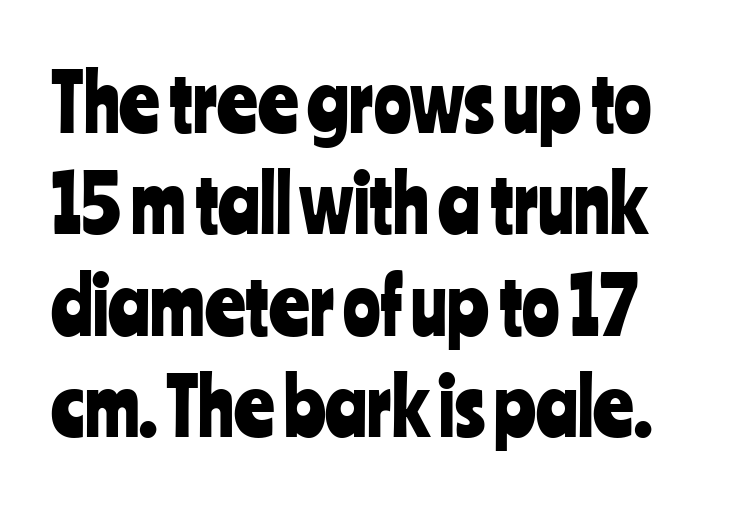
{"serif": "no", "italic": "no", "width": "condensed", "stroke_contrast": "low", "x_height": "medium", "monospaced": "no", "underline": "no", "line_spacing": "normal", "line_spacing_ratio": 1.3, "letter_spacing": "normal", "letter_spacing_em": 0.0, "glyph_px": 78}
